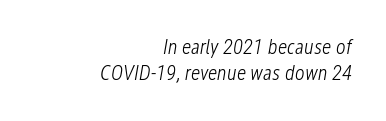
Each stroke keeps to a modest, everyday thickness or less. The compositor pushed each line to the right boundary. The string is rendered with underlining switched off. Slanted lettering throughout.
